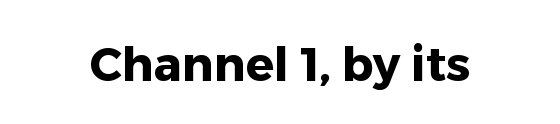
This rendering leaves character spacing at its baseline value. The face used here has the dense, thick strokes of a bold. Look at the bottom of the vertical strokes: they stop flat, with no serifs. The rendering uses natural spacing where letterforms have individual widths.
